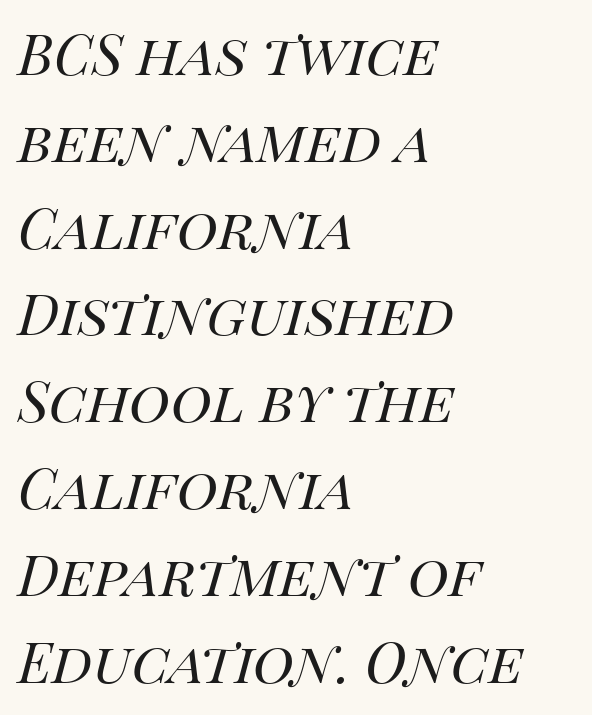
Q: Is the text bold? A: No.
Q: Is the text italic (slanted)? A: Yes, it leans right by about 14 degrees.
Q: Is the text underlined? A: No.
Q: How is the paragraph aligned? A: Left-aligned.
Q: Is the spacing between letters normal or unusually wide? A: Normal.
Q: Width (condensed, normal, or wide)? A: Normal.
Q: Stroke contrast? A: High.
Q: x-height? A: Large.
Q: Monospaced? A: No.
